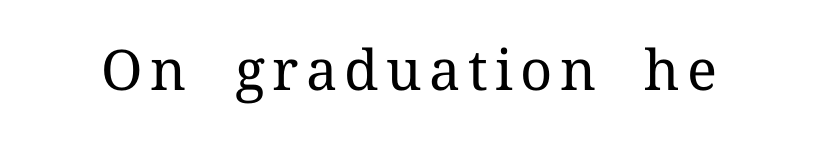
{"serif": "yes", "italic": "no", "bold": "no", "weight": "regular", "width": "normal", "stroke_contrast": "medium", "x_height": "medium", "monospaced": "no", "underline": "no", "glyph_px": 56}
